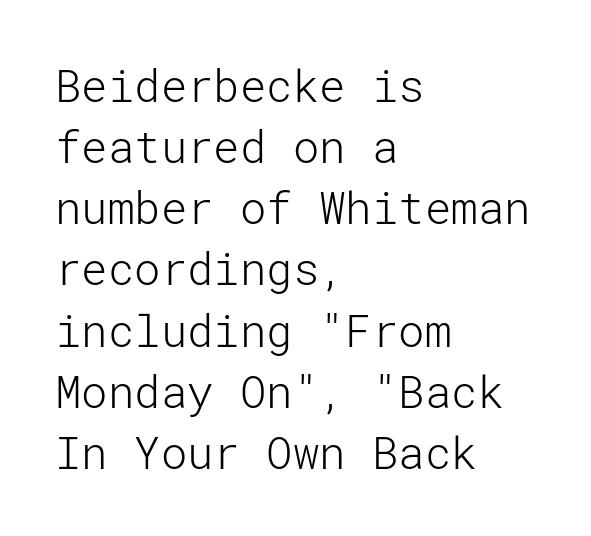
Q: Is the text bold? A: No.
Q: Is the text italic (slanted)? A: No, it is upright.
Q: Is the typeface a serif or a sans-serif typeface? A: Sans-serif.
Q: Is the text underlined? A: No.
Q: How is the paragraph aligned? A: Left-aligned.
Q: Is the spacing between letters normal or unusually wide? A: Normal.
Q: Is the spacing between lines tight, normal or loose? A: Normal.
Q: Width (condensed, normal, or wide)? A: Normal.
Q: Stroke contrast? A: Low.
Q: x-height? A: Medium.
